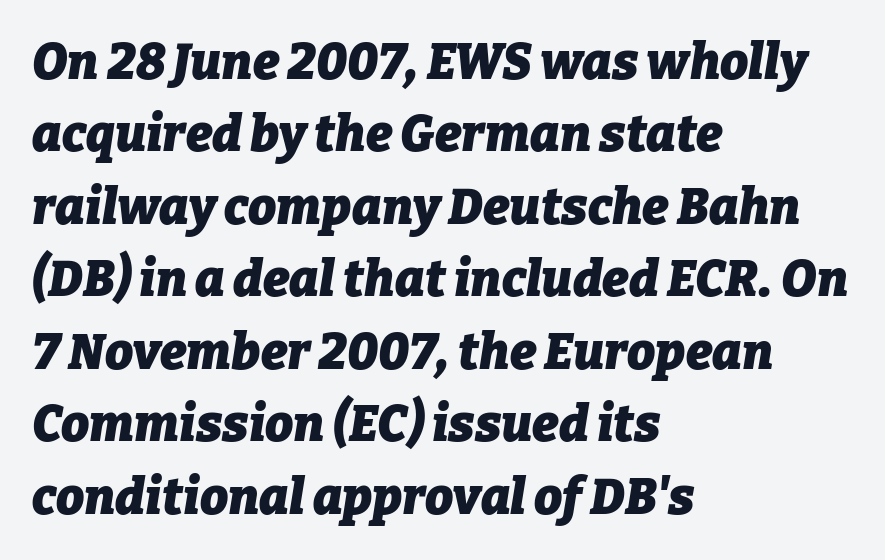
Horizontally, the lines are justified to the leading edge only. The letters are bold, with thick, heavy strokes. A typesetter would call this proportional, since set widths differ per character. In terms of letterspacing, this is plain default setting.
